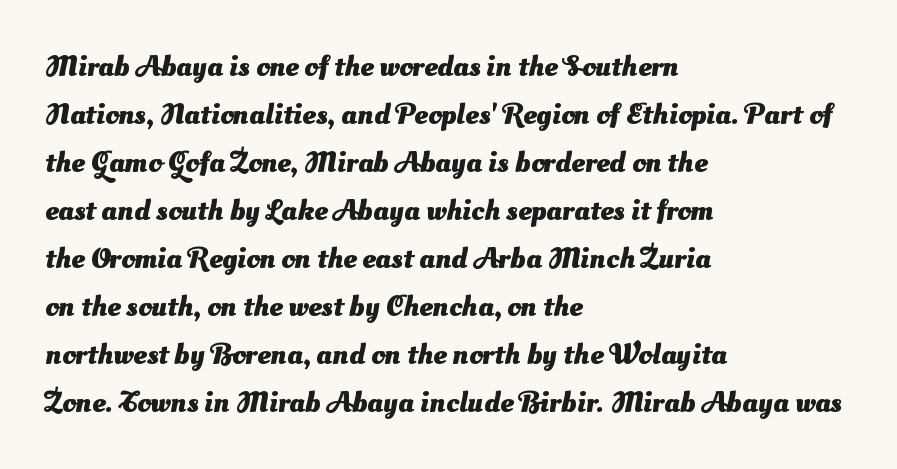
The image shows 30 px heavy sans-serif type; set left-aligned, normal line spacing (1.6x), normal letter spacing, not underlined; medium stroke contrast and a small x-height.
